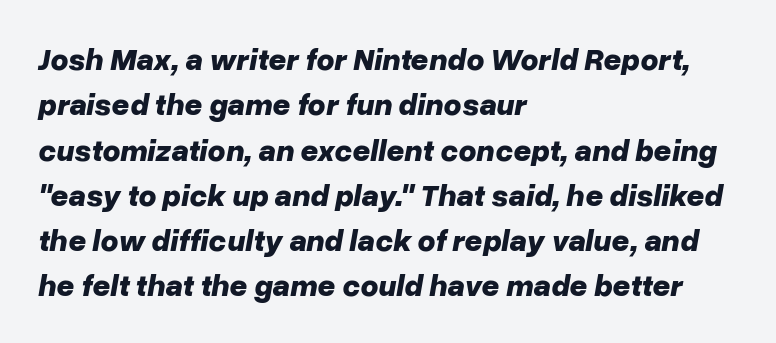
Q: Is the text bold? A: Yes.
Q: Is the text italic (slanted)? A: Yes, it leans right by about 10 degrees.
Q: Is the text underlined? A: No.
Q: How is the paragraph aligned? A: Left-aligned.
Q: Is the spacing between letters normal or unusually wide? A: Normal.
Q: Is the spacing between lines tight, normal or loose? A: Normal.
Q: Width (condensed, normal, or wide)? A: Normal.
Q: Stroke contrast? A: Low.
Q: x-height? A: Medium.
Q: Monospaced? A: No.
